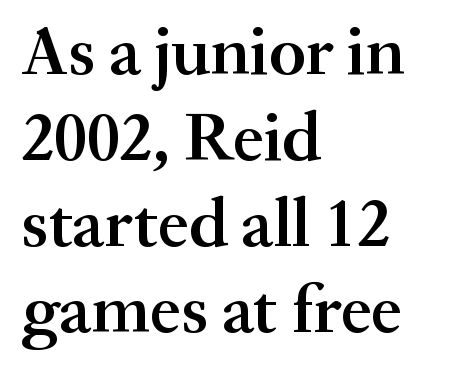
The image shows 70 px semibold serif type, upright; set left-aligned, line spacing 1.23x, normal letter spacing, not underlined; medium stroke contrast and a small x-height.
